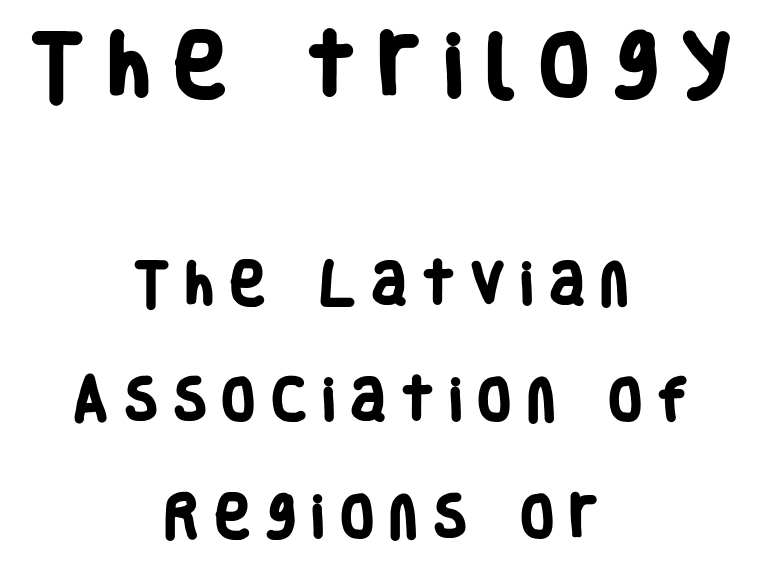
Stroke terminals: plain, sans-serif. Which of the two is more prominent by size? The first, at the top. Widely set lines give the paragraph a tall, airy silhouette. This sample has the flowing, uneven cadence of proportional lettering. Weight: bold. Typeset on center — no edge is straight.
